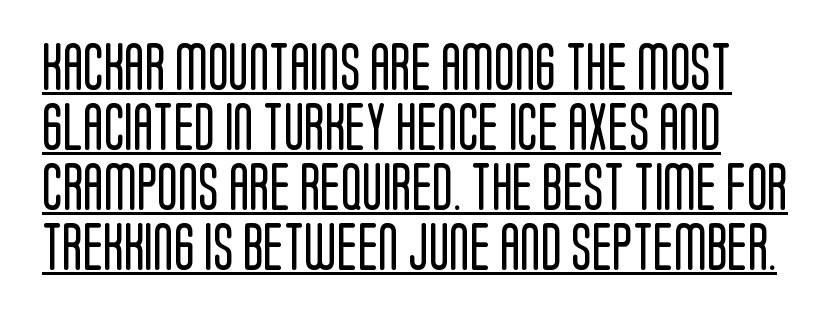
Stroke thickness stays within the range of a standard reading face or lighter. What's the leading like? Ordinary, nothing unusual. The tracking reads as untouched default to a designer's eye. A sans-serif font was chosen for this passage. Underline: present. Spacing verdict: proportional, widths tailored to each character.
